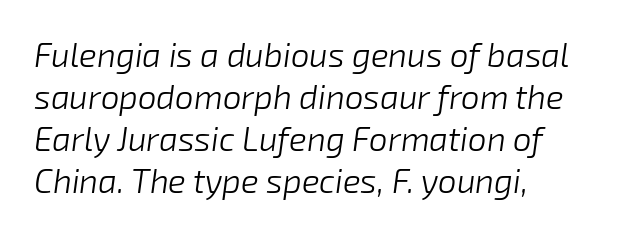
All the whitespace from short lines collects on the right. Compared with a typical body face, this is equally light or lighter still. The face used here is rendered with its standard letterfit. Every character sits at an angle, as italics do. Regular leading. A typesetter would call this proportional, since set widths differ per character.
